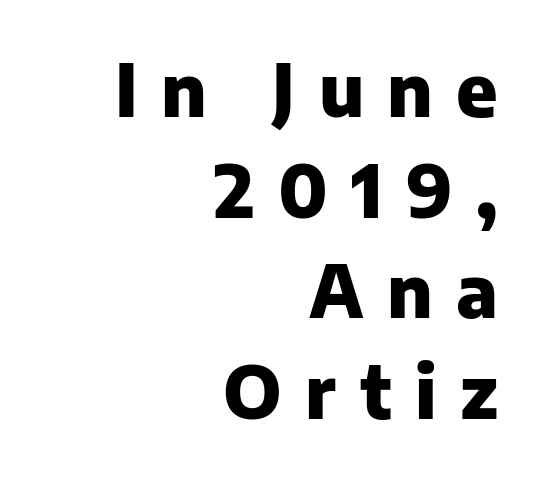
Q: Is the text bold? A: Yes.
Q: Is the text italic (slanted)? A: No, it is upright.
Q: Is the typeface a serif or a sans-serif typeface? A: Sans-serif.
Q: Is the text underlined? A: No.
Q: How is the paragraph aligned? A: Right-aligned.
Q: Is the spacing between letters normal or unusually wide? A: Unusually wide.
Q: Is the spacing between lines tight, normal or loose? A: Normal.
Q: Width (condensed, normal, or wide)? A: Normal.
Q: Stroke contrast? A: Low.
Q: x-height? A: Medium.
Q: Monospaced? A: No.
